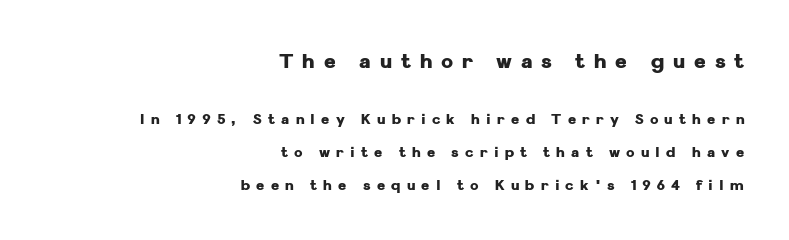
The image shows 20 px bold type, upright; set right-aligned, loose line spacing (2.36x), unusually wide letter spacing (+0.44 em), not underlined; the first (top) block is 1.43x larger.
